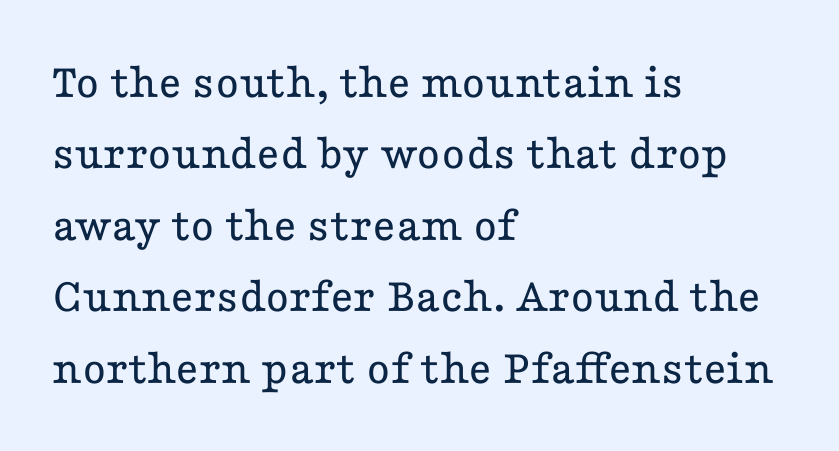
Each letter keeps its own natural width here, so spacing adapts to shape. In terms of letterspacing, this is plain default setting. How would I describe the line gaps? Plain and ordinary. The passage is arranged the way most books set body copy — flush left.
